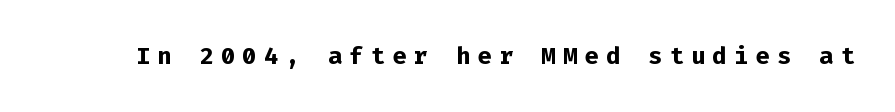
Someone cranked the tracking dial way up on this one. When letters stand straight like this, we call the style roman or upright. Bare-footed words on every line. The strokes are fattened all the way to bold.
